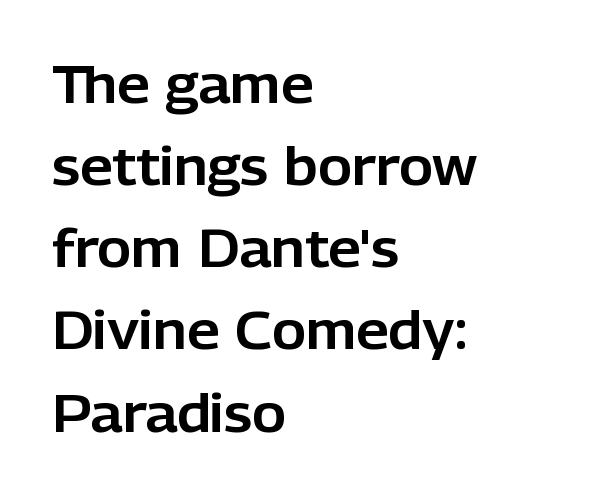
Q: Is the text italic (slanted)? A: No, it is upright.
Q: Is the typeface a serif or a sans-serif typeface? A: Sans-serif.
Q: Is the text underlined? A: No.
Q: How is the paragraph aligned? A: Left-aligned.
Q: Is the spacing between letters normal or unusually wide? A: Normal.
Q: Is the spacing between lines tight, normal or loose? A: Normal.
Q: Width (condensed, normal, or wide)? A: Normal.
Q: Stroke contrast? A: Low.
Q: x-height? A: Medium.
Q: Monospaced? A: No.
